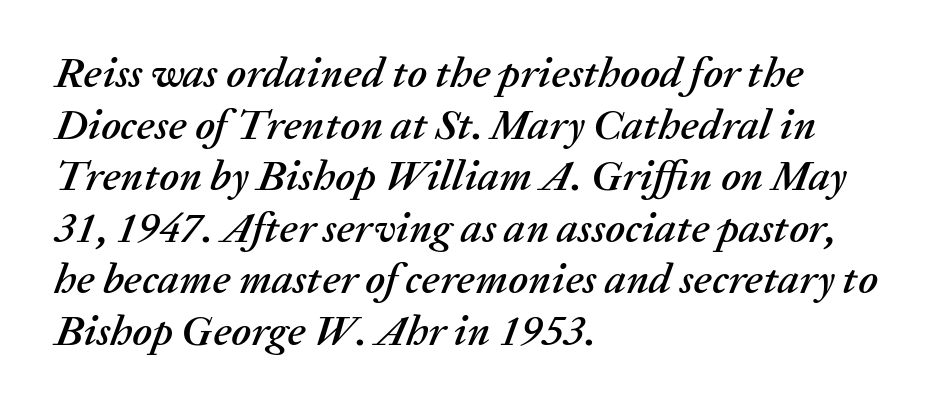
{"italic": "yes", "lean": "right", "slant_degrees": 20, "width": "normal", "stroke_contrast": "medium", "x_height": "medium", "monospaced": "no", "underline": "no", "align": "left", "line_spacing_ratio": 1.2, "letter_spacing": "normal", "letter_spacing_em": 0.0, "glyph_px": 43}
